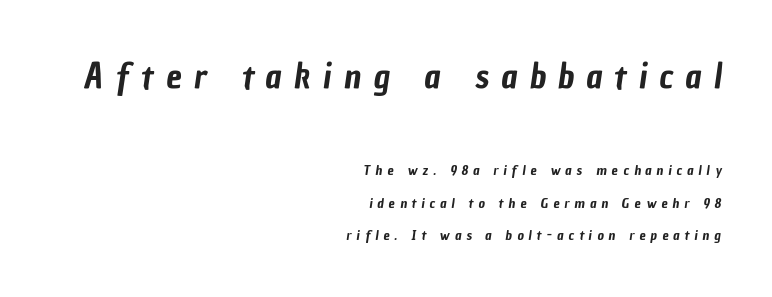
The image shows 35 px condensed sans-serif type; set right-aligned, loose line spacing (2.32x), unusually wide letter spacing (+0.36 em), not underlined; the first (top) block is 2.5x larger; low stroke contrast and a medium x-height.
